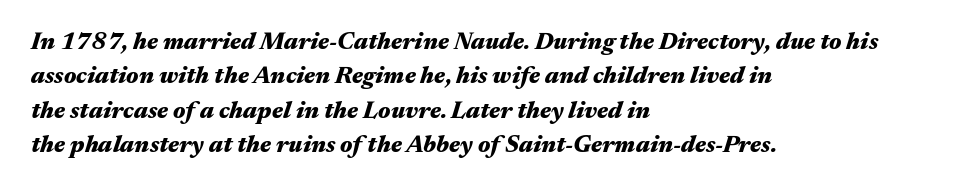
Q: Is the text bold? A: Yes.
Q: Is the text italic (slanted)? A: Yes, it leans right by about 17 degrees.
Q: Is the text underlined? A: No.
Q: How is the paragraph aligned? A: Left-aligned.
Q: Is the spacing between letters normal or unusually wide? A: Normal.
Q: Is the spacing between lines tight, normal or loose? A: Normal.
